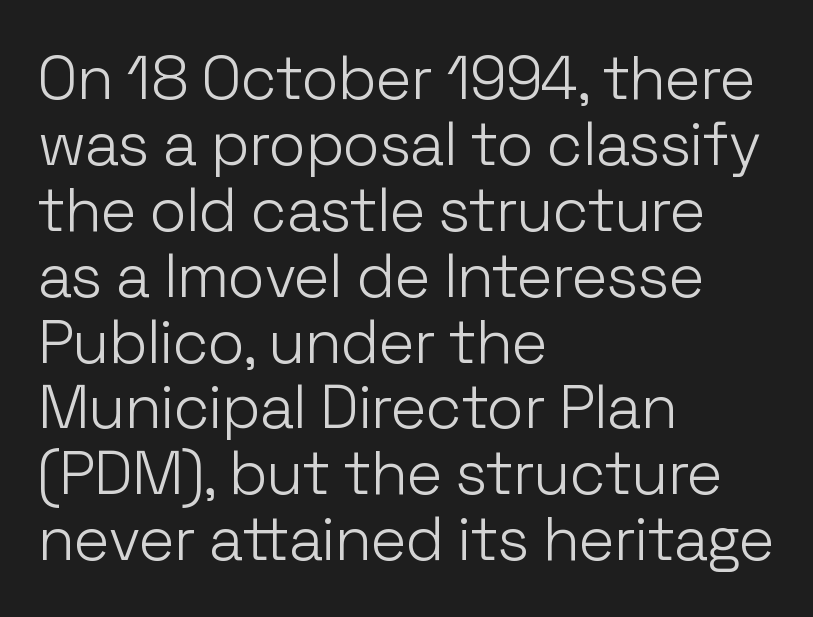
The image shows 61 px light sans-serif type, upright; set left-aligned, tight line spacing (1.08x), normal letter spacing, not underlined; low stroke contrast and a medium x-height.
